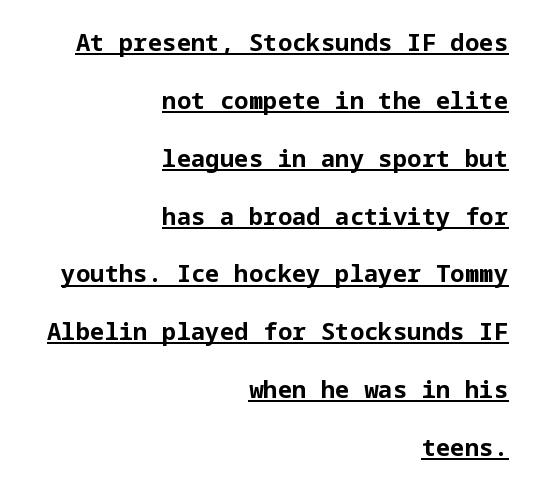
The image shows 24 px bold type, upright; set right-aligned, loose line spacing (2.41x), normal letter spacing, underlined.
